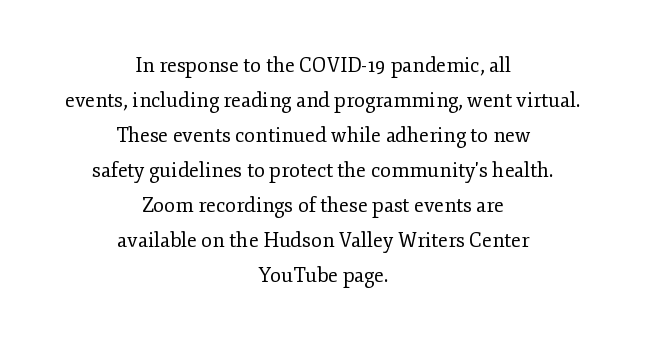
{"italic": "no", "bold": "no", "underline": "no", "align": "center", "line_spacing_ratio": 1.75, "letter_spacing": "normal", "letter_spacing_em": 0.0, "glyph_px": 20}
